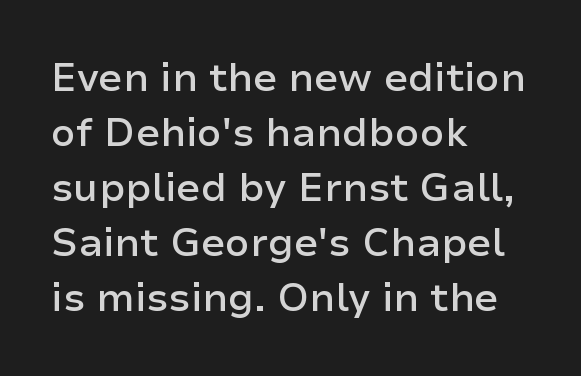
Q: Is the text bold? A: Semi-bold.
Q: Is the text italic (slanted)? A: No, it is upright.
Q: Is the typeface a serif or a sans-serif typeface? A: Sans-serif.
Q: Is the text underlined? A: No.
Q: How is the paragraph aligned? A: Left-aligned.
Q: Is the spacing between letters normal or unusually wide? A: Normal.
Q: Is the spacing between lines tight, normal or loose? A: Normal.
Q: Width (condensed, normal, or wide)? A: Normal.
Q: Stroke contrast? A: Low.
Q: x-height? A: Medium.
Q: Monospaced? A: No.
